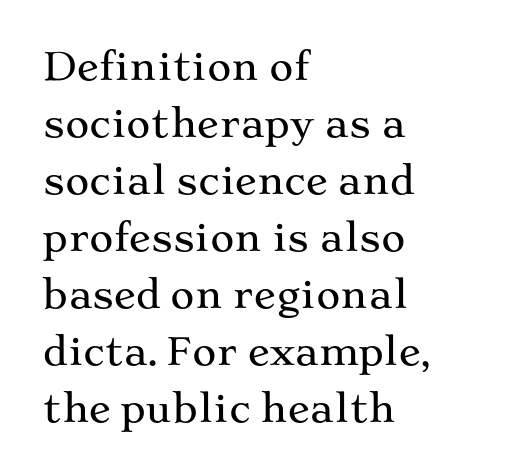
The image shows 37 px wide serif type, upright; set left-aligned, normal line spacing (1.54x), normal letter spacing, not underlined; medium stroke contrast and a medium x-height.
